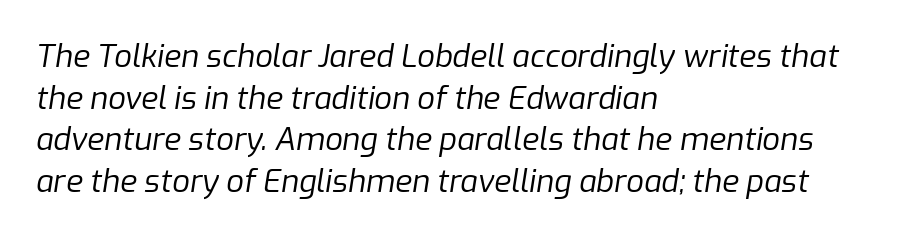
The image shows 31 px regular-weight type, italic (leaning right); set left-aligned, normal line spacing (1.34x), normal letter spacing, not underlined; low stroke contrast and a medium x-height.
